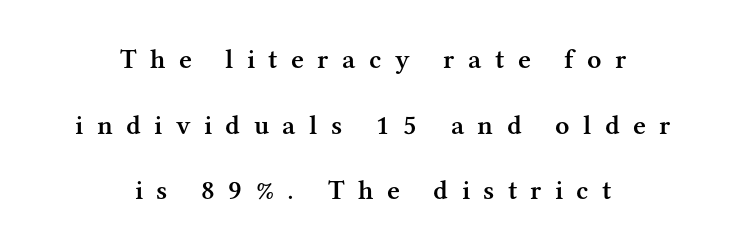
No italicization has been applied; the sample stays upright. Classification — serif. Is this a fixed-width face? No — the glyphs have proportional, varying widths. Does extra space separate the letters? Yes, quite a lot of it. The rendering uses a large line-height, opening up the rows.
